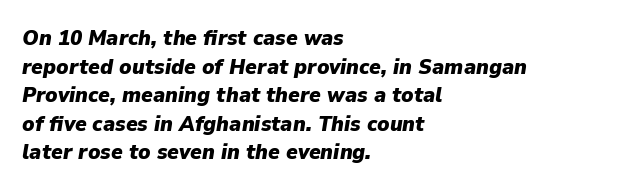
Q: Is the text bold? A: Yes.
Q: Is the text italic (slanted)? A: Yes, it leans right by about 9 degrees.
Q: Is the text underlined? A: No.
Q: How is the paragraph aligned? A: Left-aligned.
Q: Is the spacing between letters normal or unusually wide? A: Normal.
Q: Is the spacing between lines tight, normal or loose? A: Normal.
